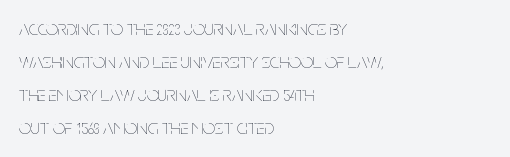
Q: Is the text bold? A: No.
Q: Is the text italic (slanted)? A: No, it is upright.
Q: Is the text underlined? A: No.
Q: How is the paragraph aligned? A: Left-aligned.
Q: Is the spacing between letters normal or unusually wide? A: Normal.
Q: Is the spacing between lines tight, normal or loose? A: Normal.
